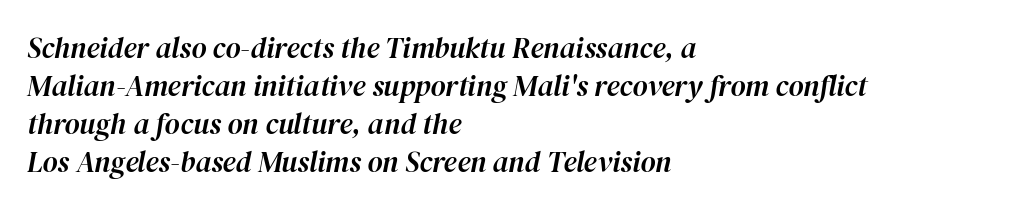
Rule under the text: the space is simply empty. In terms of leading, this rendering sits right in the middle. Does extra space separate the letters? No, they use regular spacing. Each letter keeps its own natural width here, so spacing adapts to shape. The lines in this sample share a left origin and differ only in where they stop.
